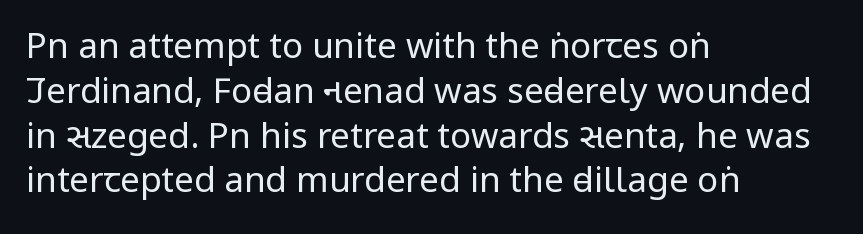
Q: Is the text bold? A: No.
Q: Is the text italic (slanted)? A: No, it is upright.
Q: Is the typeface a serif or a sans-serif typeface? A: Sans-serif.
Q: Is the text underlined? A: No.
Q: How is the paragraph aligned? A: Left-aligned.
Q: Is the spacing between letters normal or unusually wide? A: Normal.
Q: Is the spacing between lines tight, normal or loose? A: Normal.
Q: Width (condensed, normal, or wide)? A: Condensed.
Q: Stroke contrast? A: Low.
Q: x-height? A: Large.
Q: Monospaced? A: No.
